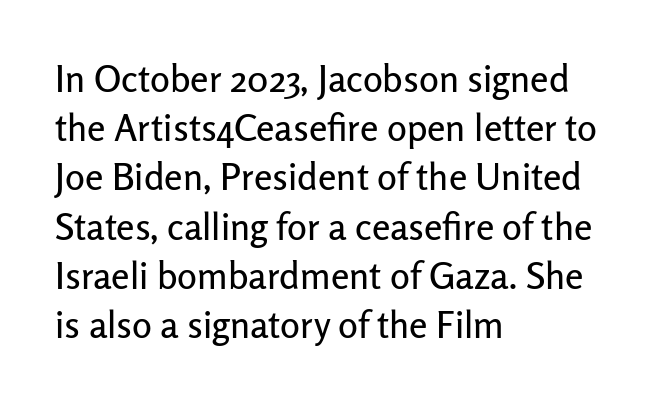
{"serif": "no", "italic": "no", "width": "normal", "stroke_contrast": "low", "x_height": "medium", "monospaced": "no", "underline": "no", "align": "left", "line_spacing": "normal", "line_spacing_ratio": 1.33, "letter_spacing": "normal", "letter_spacing_em": 0.0, "glyph_px": 37}
